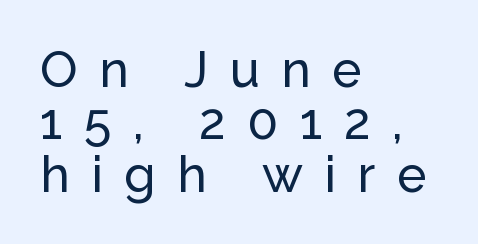
Ascenders rise straight up at ninety degrees. The horizontal fit of the characters is loose and conspicuously gappy. Honestly, there is no underline to notice here at all. Leading is clearly below the norm, producing a dense column. The designer went with a sans here, leaving each stem footless. A typesetter would call this proportional, since set widths differ per character.
